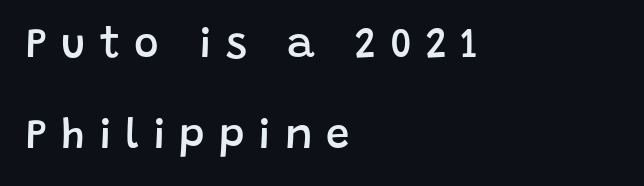
{"serif": "no", "italic": "no", "bold": "semi", "weight": "semibold", "width": "normal", "stroke_contrast": "low", "x_height": "large", "monospaced": "no", "underline": "no", "align": "left", "line_spacing": "loose", "line_spacing_ratio": 2.16, "letter_spacing": "wide", "letter_spacing_em": 0.33, "glyph_px": 42}
